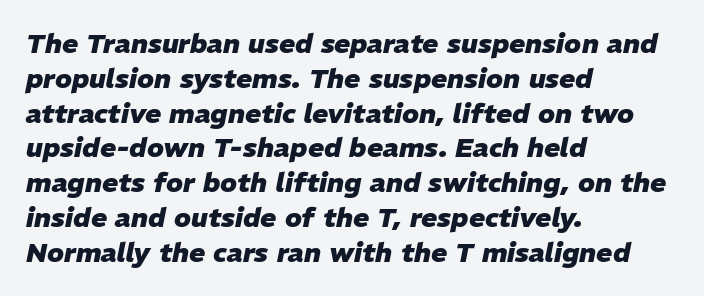
{"italic": "yes", "lean": "right", "slant_degrees": 11, "bold": "yes", "underline": "no", "align": "left", "line_spacing": "normal", "line_spacing_ratio": 1.29, "letter_spacing": "normal", "letter_spacing_em": 0.0, "glyph_px": 27}
